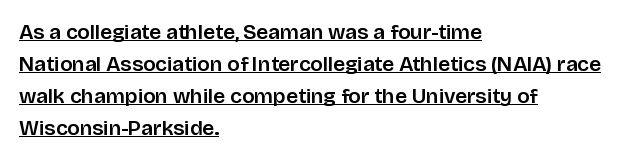
Normally led — the rows are evenly, conventionally spaced. Left-aligned paragraph, ragged on the right. This sample carries an underscore along the baseline area. Quick note: not italic, upright.
